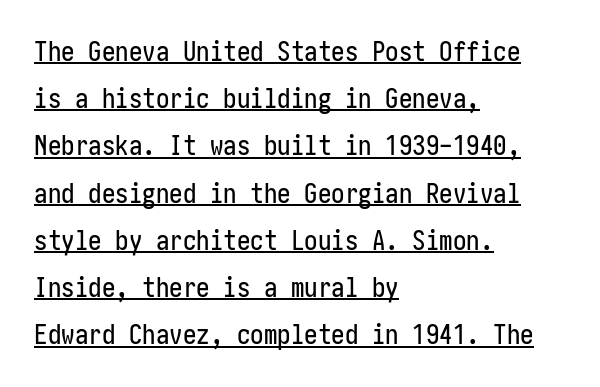
The image shows 27 px text type, upright; set left-aligned, line spacing 1.75x, normal letter spacing, underlined.
